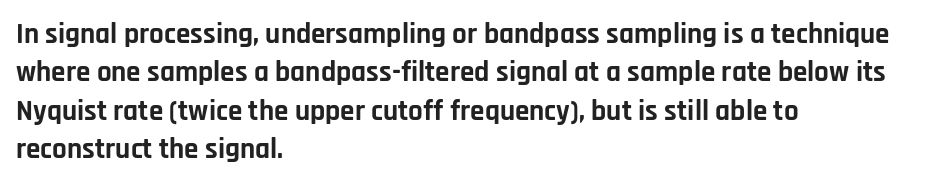
The image shows 29 px bold sans-serif type, upright; set left-aligned, normal line spacing (1.32x), normal letter spacing, not underlined; low stroke contrast and a large x-height.
